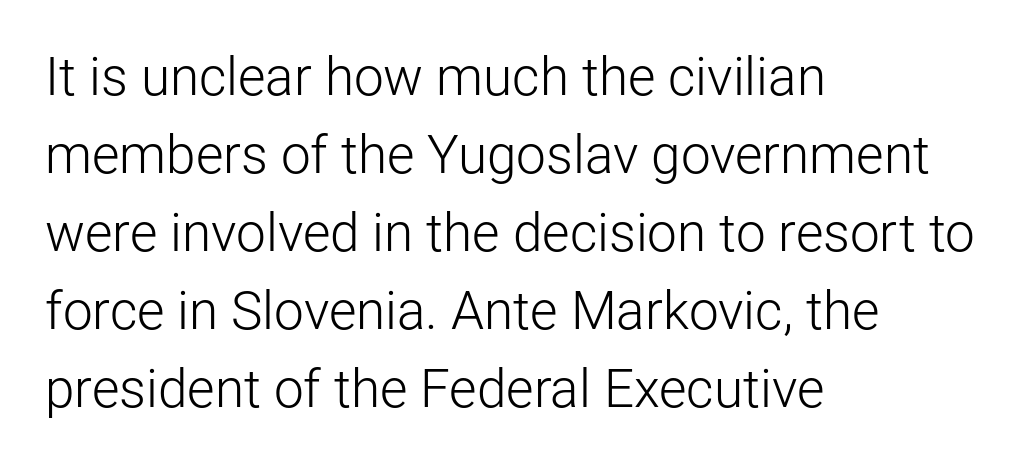
The image shows 53 px light sans-serif type, upright; set left-aligned, normal line spacing (1.47x), normal letter spacing, not underlined; low stroke contrast and a medium x-height.
